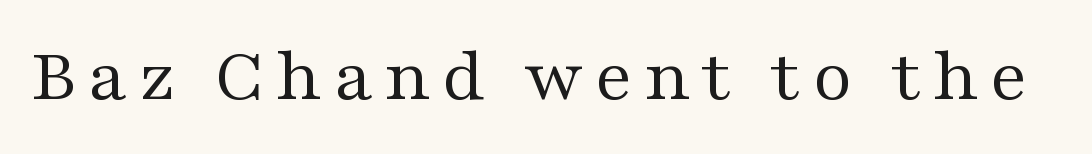
The words here are not underlined. Varying glyph widths throughout — classic text-font behaviour. Characters remain perfectly vertical along every line. Letterform terminals end in serifs throughout the passage. This reads as an unemphasized weight, regular at the heaviest.
